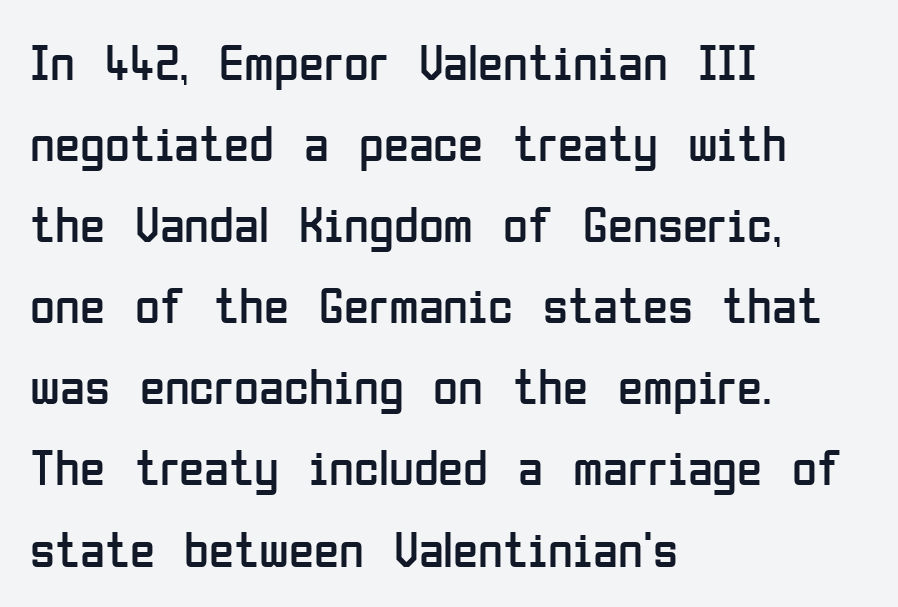
The face used here is rendered with its standard letterfit. Horizontal alignment here is leftward, the default for most running prose. The lines sit at an ordinary, default distance from one another. No heavy texture on the line: the type isn't bold. A bare baseline throughout the passage. The font family rendered here belongs to the sans-serif group.
